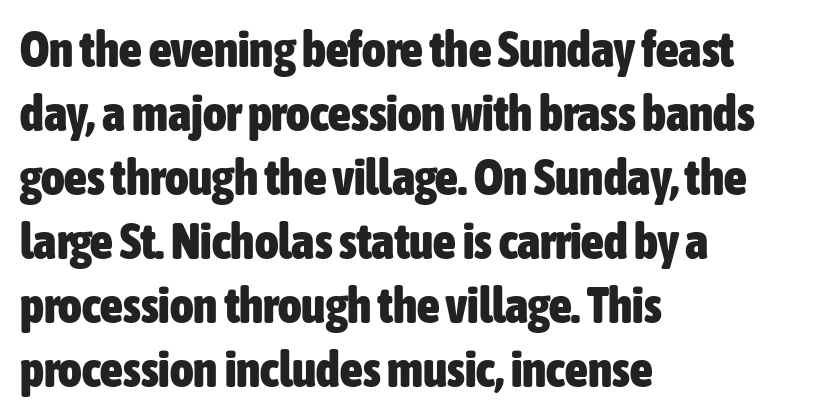
The image shows 50 px heavy, condensed sans-serif type, upright; set left-aligned, normal line spacing (1.28x), normal letter spacing, not underlined; low stroke contrast and a medium x-height.
